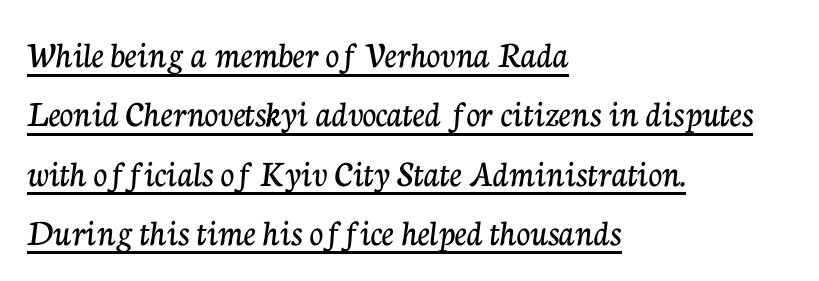
{"serif": "yes", "width": "normal", "stroke_contrast": "low", "x_height": "medium", "monospaced": "no", "underline": "yes", "align": "left", "line_spacing": "normal", "line_spacing_ratio": 1.56, "letter_spacing": "normal", "letter_spacing_em": 0.0, "glyph_px": 38}
